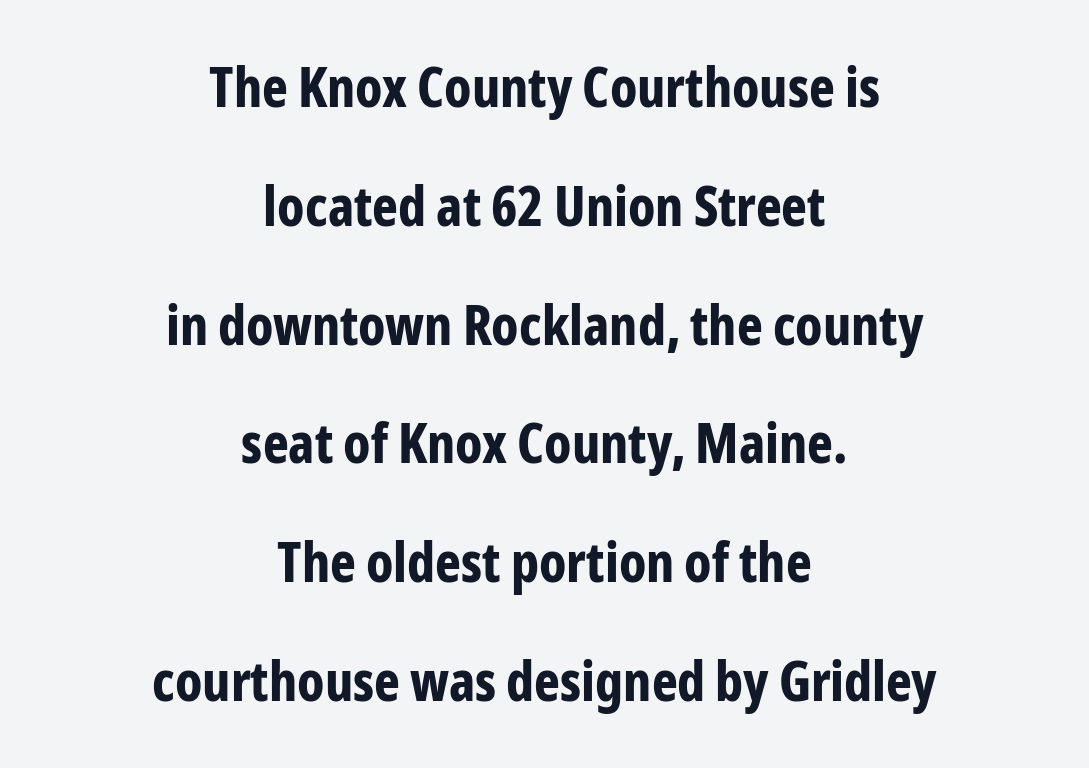
Q: Is the text bold? A: Yes.
Q: Is the text italic (slanted)? A: No, it is upright.
Q: Is the typeface a serif or a sans-serif typeface? A: Sans-serif.
Q: Is the text underlined? A: No.
Q: How is the paragraph aligned? A: Centered.
Q: Is the spacing between letters normal or unusually wide? A: Normal.
Q: Is the spacing between lines tight, normal or loose? A: Loose.
Q: Width (condensed, normal, or wide)? A: Condensed.
Q: Stroke contrast? A: Low.
Q: x-height? A: Medium.
Q: Monospaced? A: No.
